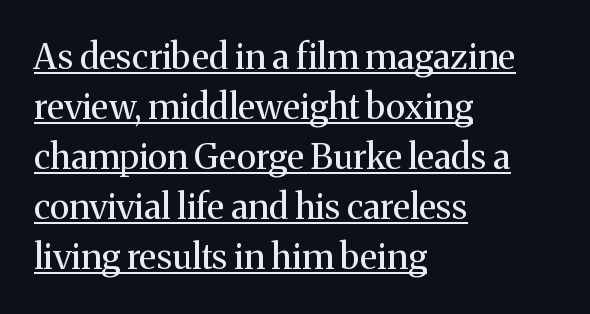
Q: Is the text bold? A: No.
Q: Is the text italic (slanted)? A: No, it is upright.
Q: Is the typeface a serif or a sans-serif typeface? A: Serif.
Q: Is the text underlined? A: Yes.
Q: How is the paragraph aligned? A: Left-aligned.
Q: Is the spacing between letters normal or unusually wide? A: Normal.
Q: Is the spacing between lines tight, normal or loose? A: Normal.
Q: Width (condensed, normal, or wide)? A: Normal.
Q: Stroke contrast? A: Medium.
Q: x-height? A: Medium.
Q: Monospaced? A: No.
